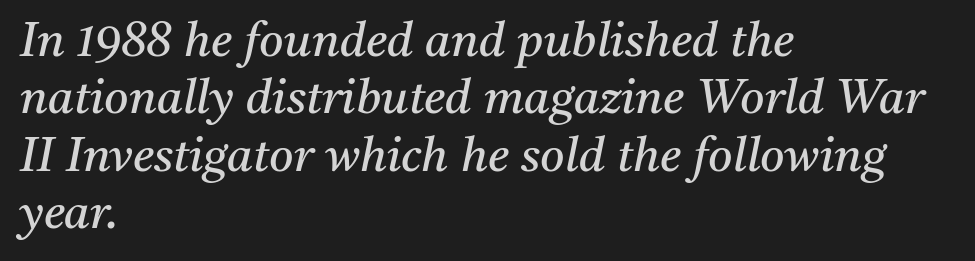
{"serif": "yes", "italic": "yes", "lean": "right", "slant_degrees": 11, "bold": "no", "weight": "regular", "width": "normal", "stroke_contrast": "medium", "x_height": "medium", "monospaced": "no", "underline": "no", "align": "left", "line_spacing_ratio": 1.22, "letter_spacing": "normal", "letter_spacing_em": 0.0, "glyph_px": 47}
